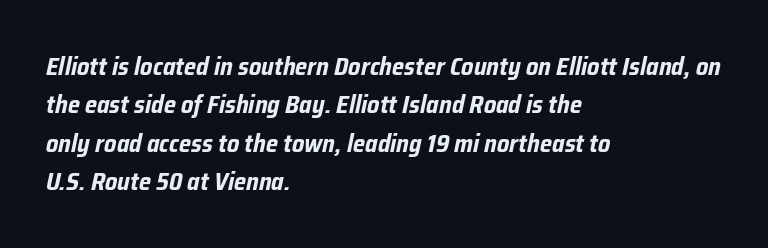
Q: Is the text bold? A: Yes.
Q: Is the text italic (slanted)? A: Yes, it leans right by about 12 degrees.
Q: Is the text underlined? A: No.
Q: How is the paragraph aligned? A: Left-aligned.
Q: Is the spacing between letters normal or unusually wide? A: Normal.
Q: Is the spacing between lines tight, normal or loose? A: Normal.
